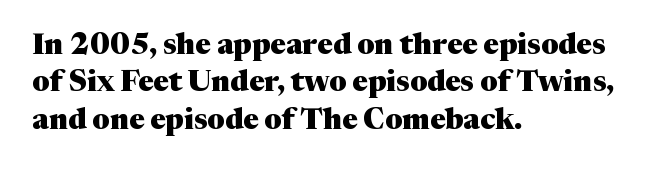
Teacher's note: observe the even left margin — that is flush-left alignment. Nothing unusual about the tracking: characters are spaced as the font intends. Words float on clear page, feet unadorned. Does the type have serifs? Yes, each stem ends in a small foot.
